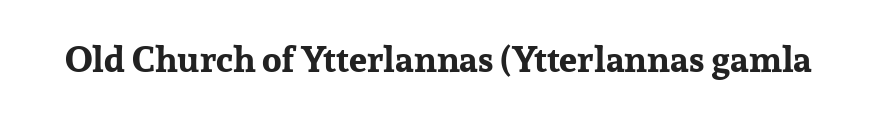
The image shows 36 px bold serif type, upright; set normal letter spacing, not underlined; low stroke contrast and a medium x-height.
